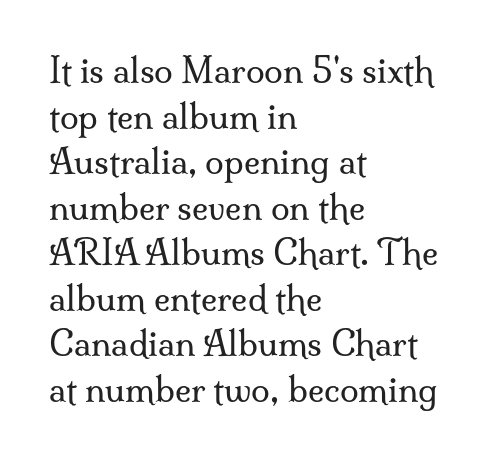
Q: Is the text bold? A: No.
Q: Is the text italic (slanted)? A: No, it is upright.
Q: Is the typeface a serif or a sans-serif typeface? A: Serif.
Q: Is the text underlined? A: No.
Q: How is the paragraph aligned? A: Left-aligned.
Q: Is the spacing between letters normal or unusually wide? A: Normal.
Q: Is the spacing between lines tight, normal or loose? A: Normal.
Q: Width (condensed, normal, or wide)? A: Normal.
Q: Stroke contrast? A: Medium.
Q: x-height? A: Small.
Q: Monospaced? A: No.
